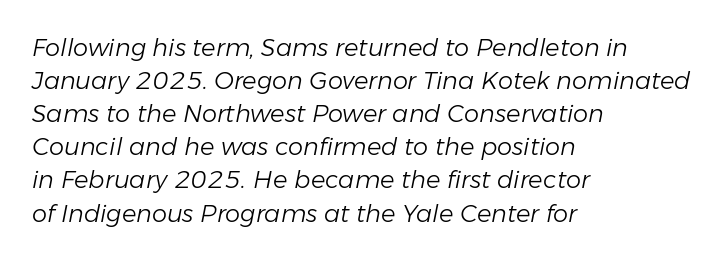
Q: Is the text bold? A: No.
Q: Is the text italic (slanted)? A: Yes, it leans right by about 11 degrees.
Q: Is the text underlined? A: No.
Q: How is the paragraph aligned? A: Left-aligned.
Q: Is the spacing between letters normal or unusually wide? A: Normal.
Q: Is the spacing between lines tight, normal or loose? A: Normal.
